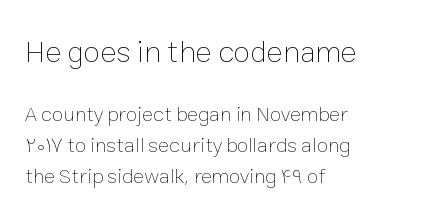
Short and long lines alike share a common starting point at left. The letters sit at their default tracking, neither squeezed nor spread. Students, observe: this is what conventionally led text looks like. This sample uses an upright cut, with every glyph sitting square on the baseline. The space directly below the letters is spotless. Varying glyph widths throughout — classic text-font behaviour.
